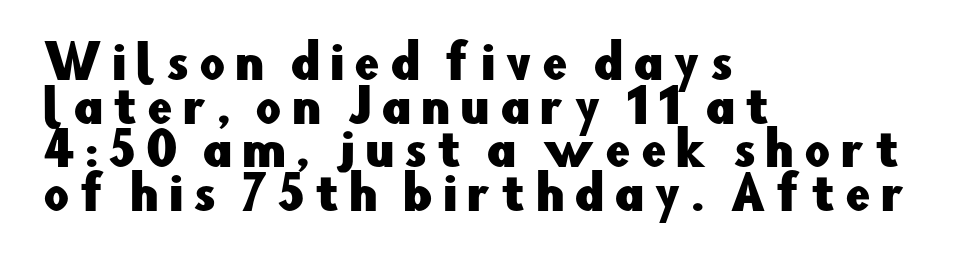
This block would grow much taller if given ordinary leading; it's compressed now. Examine the stroke ends and you'll find no serifs. Underline: absent. You could only call the tracking loose — the letters float apart. The letters advance in unequal steps, a hallmark of proportional type.
